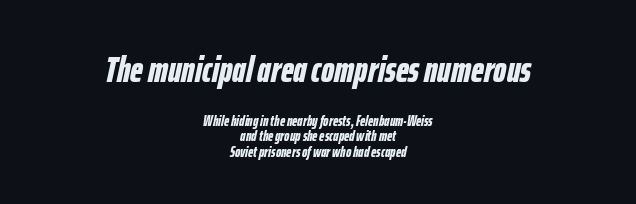
Is there much room between lines? No — they nearly touch. Bare-footed words on every line. The letters are bold, with thick, heavy strokes. The passage shown is typed in a proportional face where columns would drift. Casual observation: everything's sitting right in the middle. Nobody touched the tracking dial on this one.
